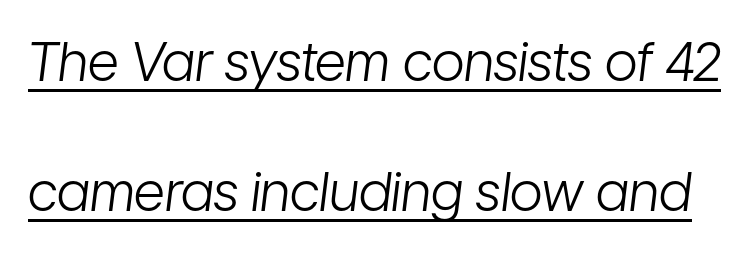
{"italic": "yes", "lean": "right", "slant_degrees": 7, "bold": "no", "weight": "light", "width": "condensed", "stroke_contrast": "low", "x_height": "medium", "monospaced": "no", "underline": "yes", "line_spacing": "loose", "line_spacing_ratio": 2.41, "letter_spacing": "normal", "letter_spacing_em": 0.0, "glyph_px": 54}
